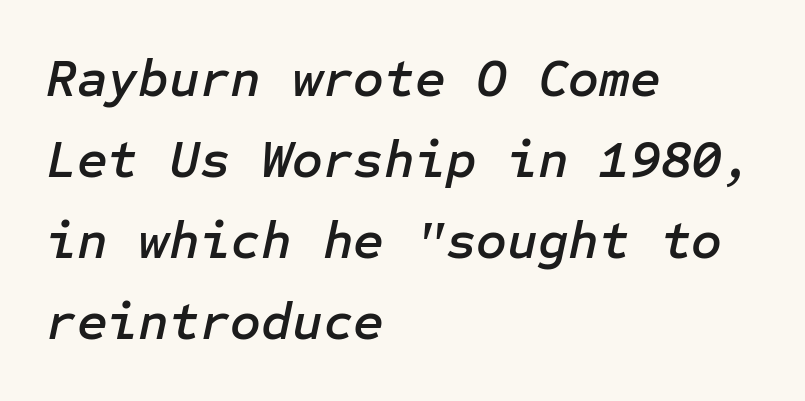
Q: Is the text italic (slanted)? A: Yes, it leans right by about 12 degrees.
Q: Is the text underlined? A: No.
Q: How is the paragraph aligned? A: Left-aligned.
Q: Is the spacing between letters normal or unusually wide? A: Normal.
Q: Is the spacing between lines tight, normal or loose? A: Normal.
Q: Width (condensed, normal, or wide)? A: Normal.
Q: Stroke contrast? A: Low.
Q: x-height? A: Medium.
